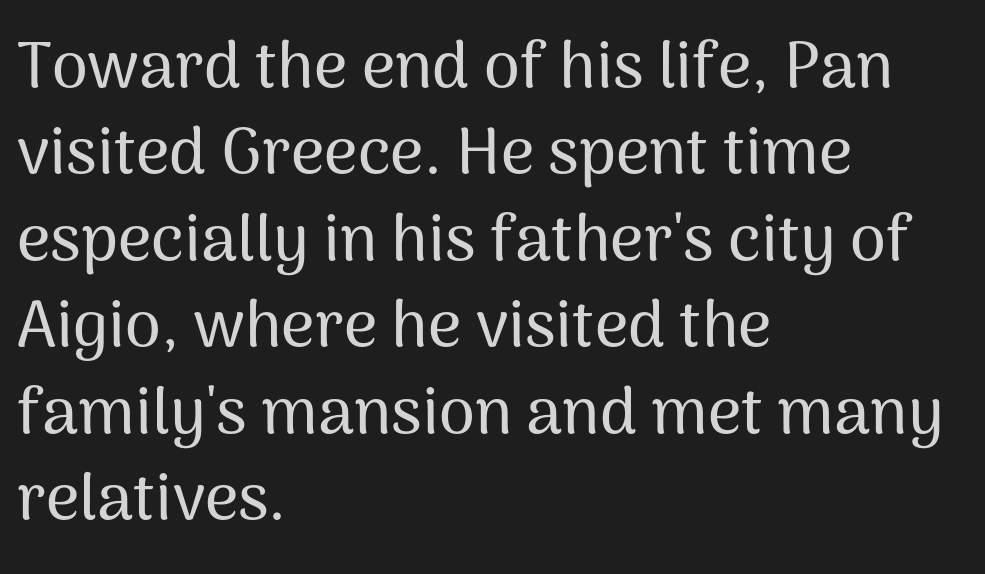
{"serif": "no", "italic": "no", "width": "normal", "stroke_contrast": "medium", "x_height": "medium", "monospaced": "no", "underline": "no", "align": "left", "line_spacing": "normal", "line_spacing_ratio": 1.33, "letter_spacing": "normal", "letter_spacing_em": 0.0, "glyph_px": 65}
